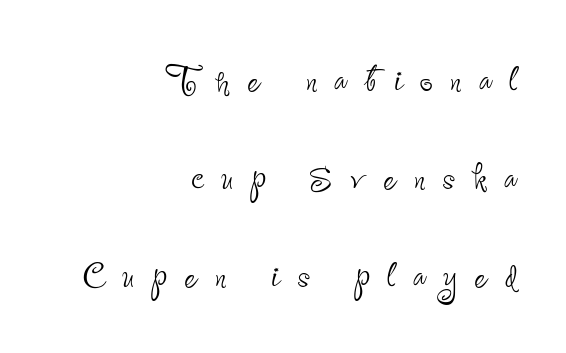
How would I describe the line gaps? Wide and relaxed. This sample has the flowing, uneven cadence of proportional lettering. Someone cranked the tracking dial way up on this one. The rag falls on the left side of this text block. This reads as an unemphasized weight, regular at the heaviest.
